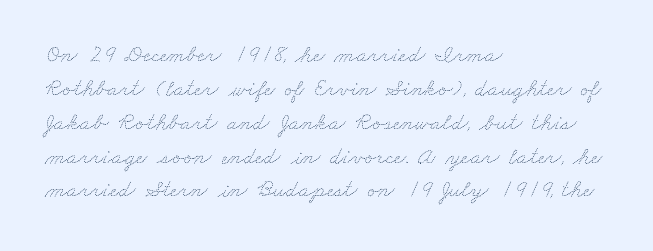
{"bold": "no", "underline": "no", "align": "left", "line_spacing": "normal", "line_spacing_ratio": 1.41, "letter_spacing": "normal", "letter_spacing_em": 0.0, "glyph_px": 24}
